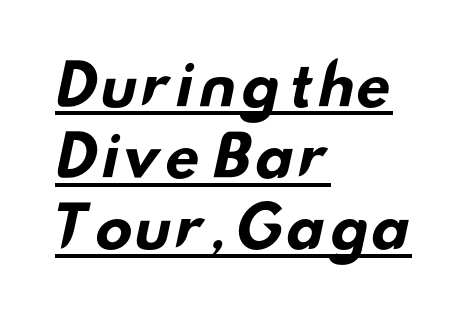
The image shows 57 px bold, wide sans-serif type; set left-aligned, normal line spacing (1.25x), normal letter spacing, underlined; low stroke contrast and a small x-height.
